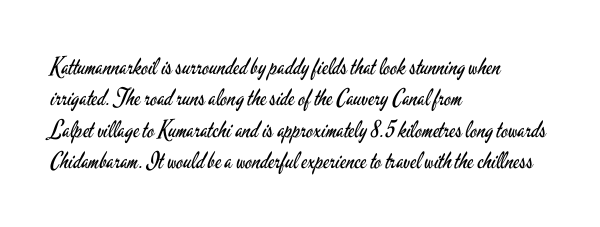
One glance says typical: line gaps are just what's usual. What stands out about the letter spacing? Nothing — it is the standard amount. This reads as an unemphasized weight, regular at the heaviest. The text block is weighted toward the left margin, trailing off unevenly rightward. Descender tails drop into unmarked territory.
